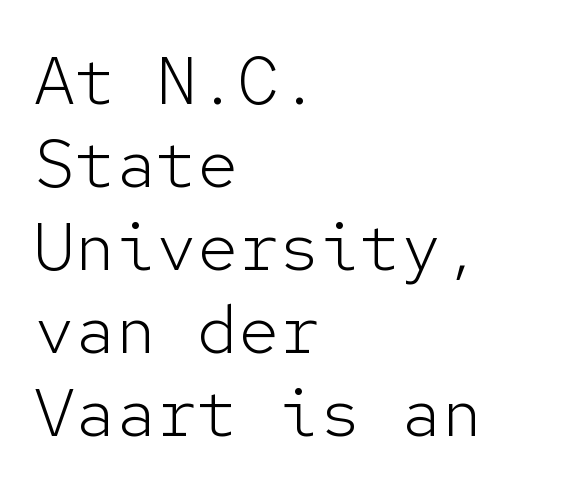
{"serif": "no", "italic": "no", "bold": "no", "weight": "light", "width": "normal", "stroke_contrast": "low", "x_height": "medium", "monospaced": "yes", "underline": "no", "align": "left", "line_spacing_ratio": 1.22, "letter_spacing": "normal", "letter_spacing_em": 0.0, "glyph_px": 68}
